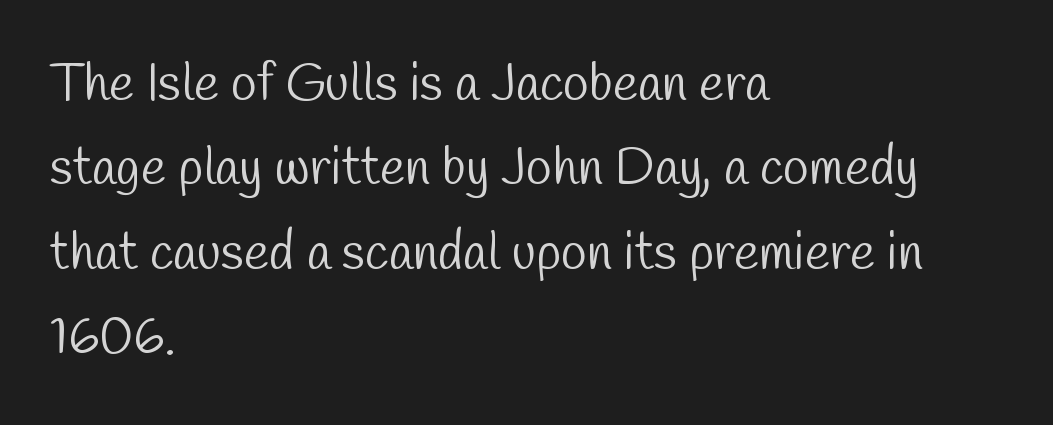
The image shows 53 px light, condensed sans-serif type; set left-aligned, normal line spacing (1.59x), normal letter spacing, not underlined; low stroke contrast and a medium x-height.
